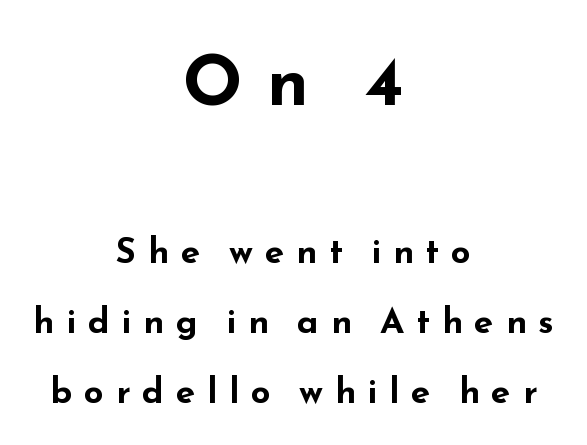
{"serif": "no", "italic": "no", "bold": "yes", "weight": "bold", "width": "wide", "stroke_contrast": "low", "x_height": "small", "monospaced": "no", "underline": "no", "align": "center", "line_spacing": "loose", "line_spacing_ratio": 2.0, "letter_spacing": "wide", "letter_spacing_em": 0.34, "larger_block": "first", "size_ratio": 2.0, "glyph_px": 70}
